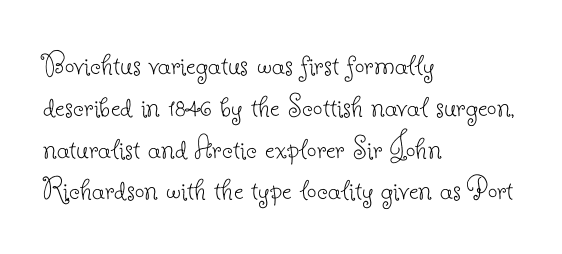
Q: Is the text bold? A: No.
Q: Is the text italic (slanted)? A: No, it is upright.
Q: Is the typeface a serif or a sans-serif typeface? A: Serif.
Q: Is the text underlined? A: No.
Q: How is the paragraph aligned? A: Left-aligned.
Q: Is the spacing between letters normal or unusually wide? A: Normal.
Q: Width (condensed, normal, or wide)? A: Normal.
Q: Stroke contrast? A: Low.
Q: x-height? A: Small.
Q: Monospaced? A: No.
